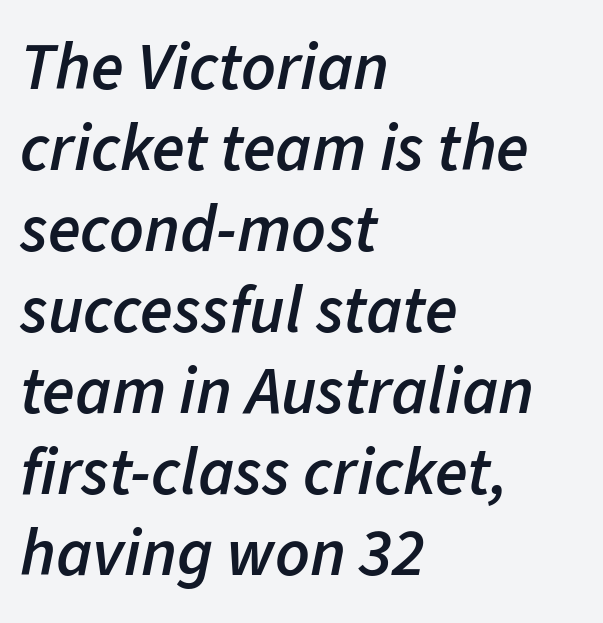
Q: Is the text bold? A: Semi-bold.
Q: Is the text italic (slanted)? A: Yes, it leans right by about 11 degrees.
Q: Is the text underlined? A: No.
Q: How is the paragraph aligned? A: Left-aligned.
Q: Is the spacing between letters normal or unusually wide? A: Normal.
Q: Width (condensed, normal, or wide)? A: Normal.
Q: Stroke contrast? A: Low.
Q: x-height? A: Medium.
Q: Monospaced? A: No.
